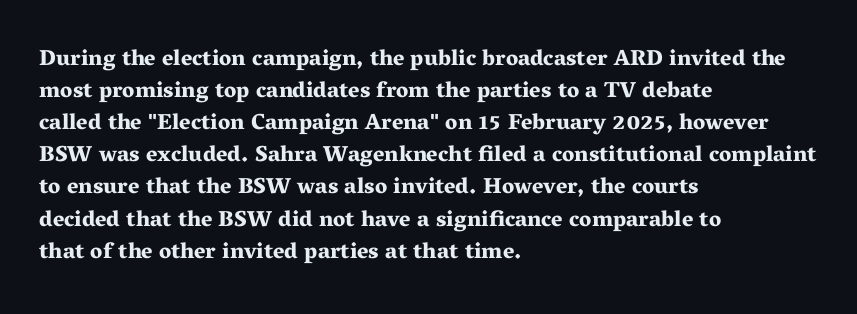
{"italic": "no", "bold": "yes", "underline": "no", "align": "left", "line_spacing": "normal", "line_spacing_ratio": 1.46, "letter_spacing": "normal", "letter_spacing_em": 0.0, "glyph_px": 22}
